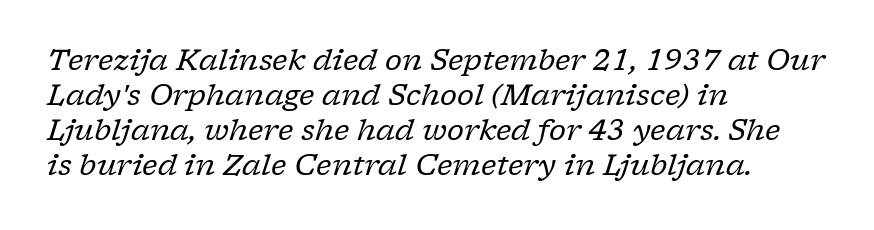
{"serif": "yes", "italic": "yes", "lean": "right", "slant_degrees": 17, "bold": "no", "weight": "regular", "width": "normal", "stroke_contrast": "low", "x_height": "medium", "monospaced": "no", "underline": "no", "align": "left", "line_spacing_ratio": 1.21, "letter_spacing": "normal", "letter_spacing_em": 0.0, "glyph_px": 29}
